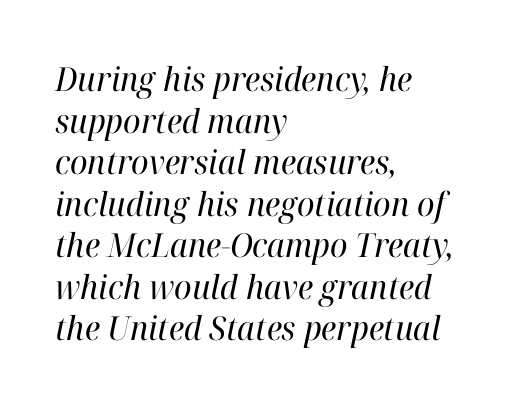
The image shows 33 px regular-weight serif type, italic (leaning right); set left-aligned, normal line spacing (1.26x), normal letter spacing, not underlined; high stroke contrast and a medium x-height.
